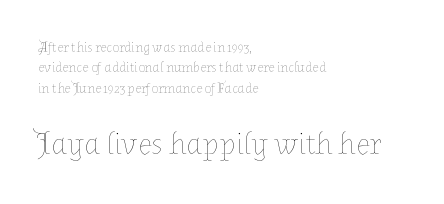
Horizontally, the lines are justified to the leading edge only. Italic? Not at all — the glyphs are vertical. Think of a printed novel: that variable character pitch is what you see here. On a weight scale, this lands at 450 or below. The letters in the lower block stand taller than those in the block above.
